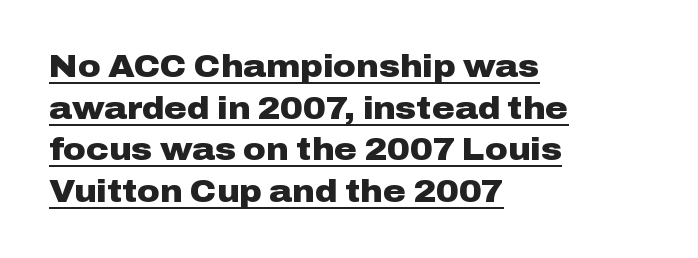
The image shows 31 px heavy, wide sans-serif type, upright; set left-aligned, normal line spacing (1.34x), normal letter spacing, underlined; low stroke contrast and a medium x-height.
